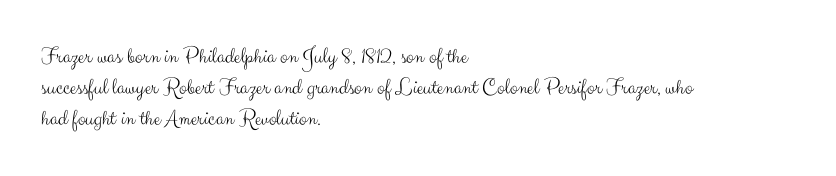
Descenders are the only things crossing below the line. The font sits on the lighter half of the weight spectrum, regular included. Does the copy run flush right? No — it runs flush left. Vertically, the passage feels balanced, rows spaced as you'd expect.
